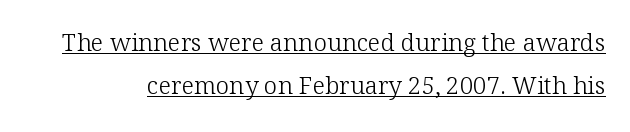
{"italic": "no", "bold": "no", "underline": "yes", "line_spacing_ratio": 1.78, "letter_spacing": "normal", "letter_spacing_em": 0.0, "glyph_px": 24}
